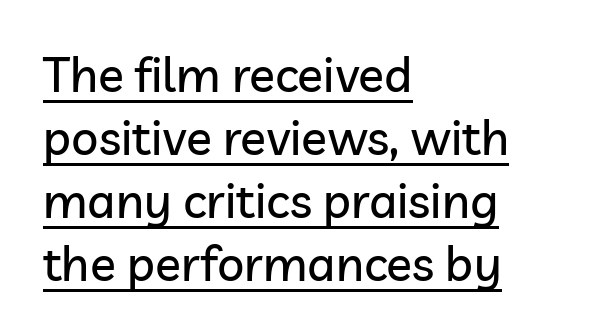
Q: Is the text italic (slanted)? A: No, it is upright.
Q: Is the typeface a serif or a sans-serif typeface? A: Sans-serif.
Q: Is the text underlined? A: Yes.
Q: How is the paragraph aligned? A: Left-aligned.
Q: Is the spacing between letters normal or unusually wide? A: Normal.
Q: Is the spacing between lines tight, normal or loose? A: Normal.
Q: Width (condensed, normal, or wide)? A: Normal.
Q: Stroke contrast? A: Low.
Q: x-height? A: Medium.
Q: Monospaced? A: No.
